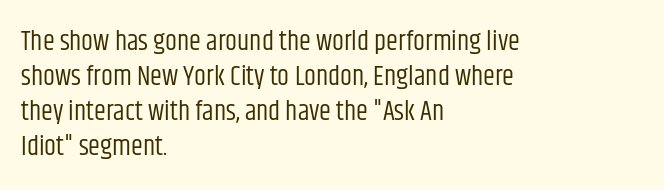
Style check: upright. Plain, unruled lines of type. The paragraph has a hard left edge and a soft right edge. This rendering leaves character spacing at its baseline value. A typesetter would call this leading conventional body-copy spacing. These glyphs show unthickened strokes, regular width or finer.
